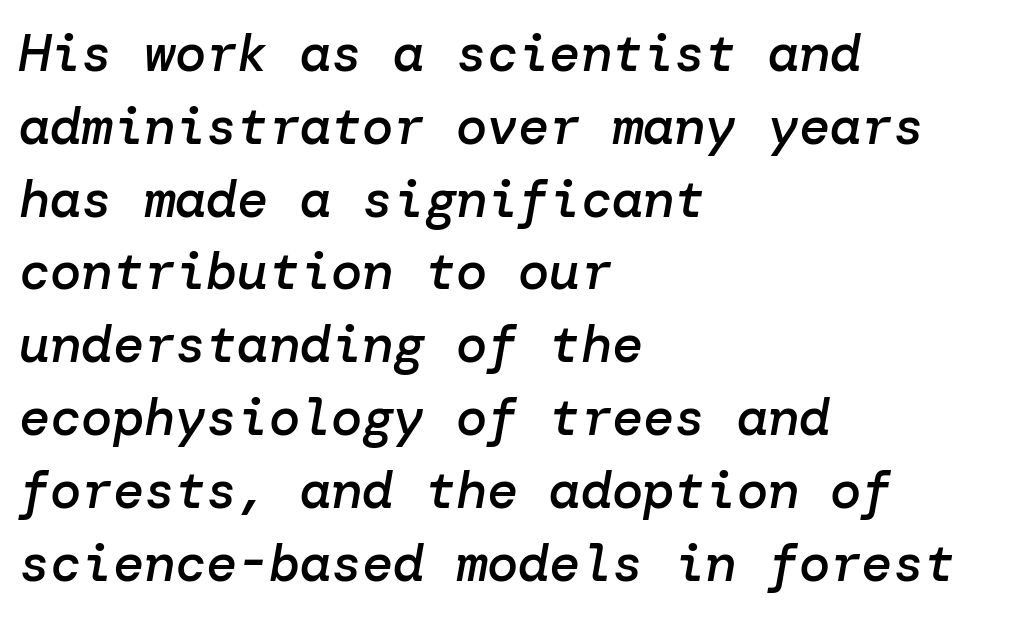
The image shows 52 px semibold type, italic (leaning right); set left-aligned, normal line spacing (1.4x), normal letter spacing, not underlined; low stroke contrast and a medium x-height.
